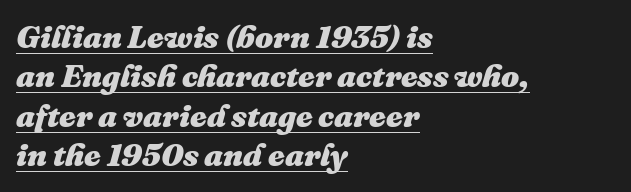
You could not count columns in this text — the font is proportionally spaced. This rendering uses left alignment, leaving the right contour irregular. Is there an underline? Yes — a line sits under the letters. The tracking reads as untouched default to a designer's eye. You can tell it's italic because the verticals aren't actually vertical.
